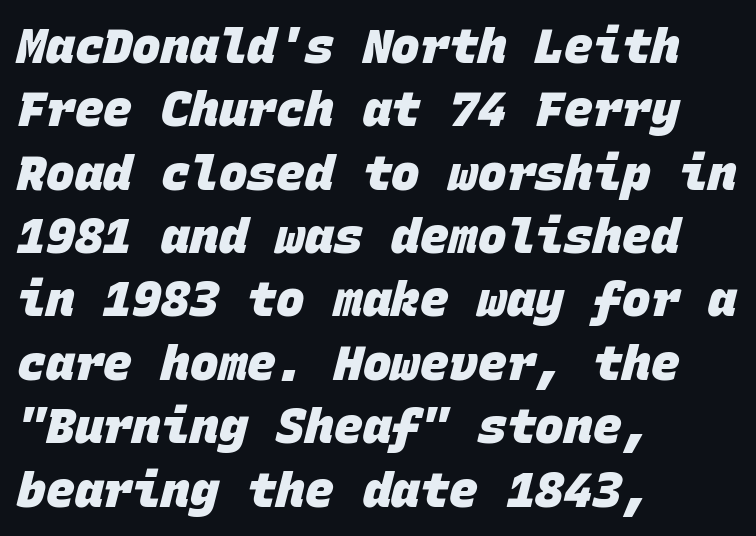
The image shows 48 px heavy sans-serif type, monospaced; set left-aligned, normal line spacing (1.32x), normal letter spacing, not underlined; low stroke contrast and a large x-height.
